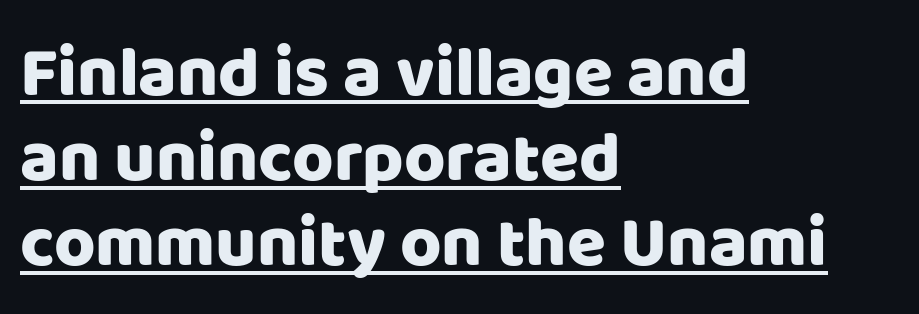
Q: Is the text italic (slanted)? A: No, it is upright.
Q: Is the typeface a serif or a sans-serif typeface? A: Sans-serif.
Q: Is the text underlined? A: Yes.
Q: How is the paragraph aligned? A: Left-aligned.
Q: Is the spacing between letters normal or unusually wide? A: Normal.
Q: Width (condensed, normal, or wide)? A: Normal.
Q: Stroke contrast? A: Low.
Q: x-height? A: Large.
Q: Monospaced? A: No.
